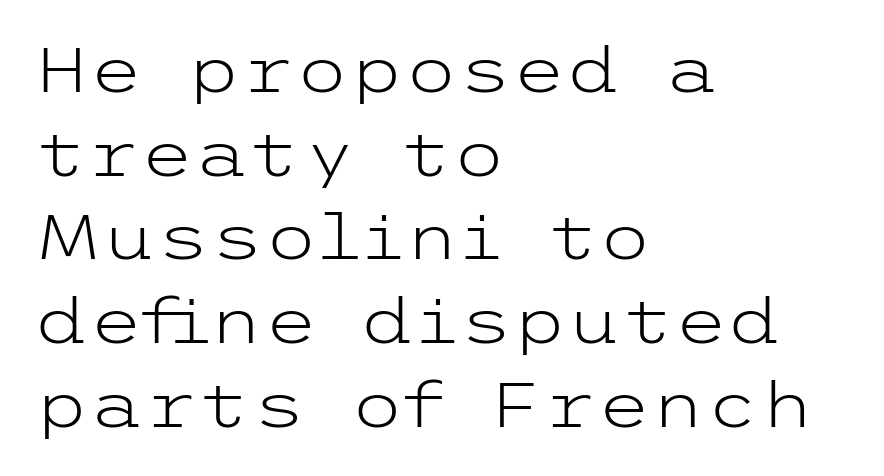
How are the letters spaced? Ordinarily, with no added tracking. This rendering features lettering with no underline. The glyphs in this specimen are sans serif. Alignment: flush left. Designer's note — italics off, roman on.
